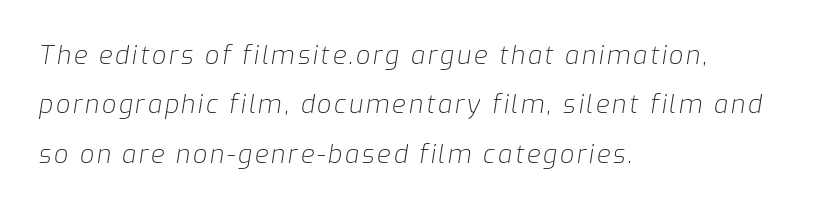
Q: Is the text bold? A: No.
Q: Is the text italic (slanted)? A: Yes, it leans right by about 9 degrees.
Q: Is the text underlined? A: No.
Q: How is the paragraph aligned? A: Left-aligned.
Q: Is the spacing between lines tight, normal or loose? A: Loose.
